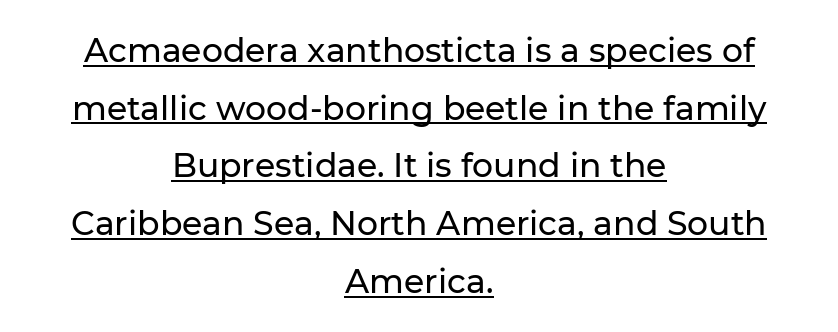
In terms of letterform style, serifs are entirely absent. You could not count columns in this text — the font is proportionally spaced. Characters remain perfectly vertical along every line. Every word sits above its own underline. The text block is weighted toward neither margin, spreading evenly from the middle. This sample uses plain, unmodified letter spacing.
